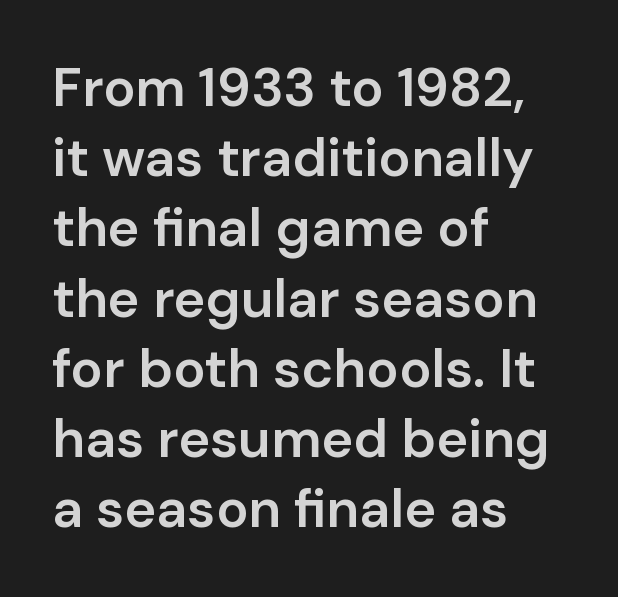
The image shows 54 px semibold sans-serif type, upright; set left-aligned, normal line spacing (1.3x), normal letter spacing, not underlined; low stroke contrast and a medium x-height.
